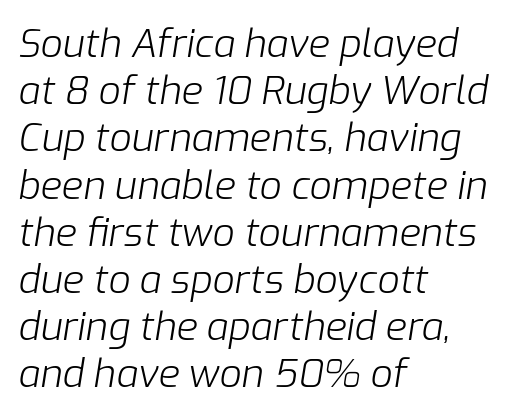
In CSS terms this would be text-align: left. The space beneath each line is pristine and unruled. Weight: in the light-to-regular range. Is this a fixed-width face? No — the glyphs have proportional, varying widths.
